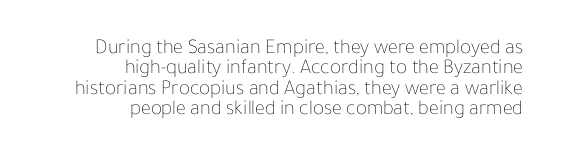
The image shows 21 px text type, upright; set right-aligned, tight line spacing (0.97x), normal letter spacing, not underlined.
